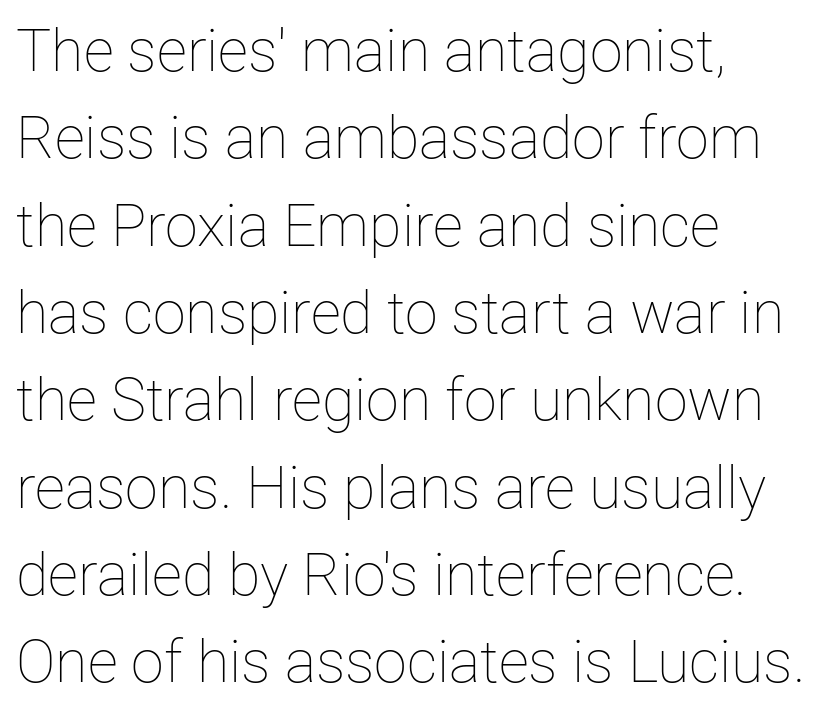
Q: Is the text bold? A: No.
Q: Is the text italic (slanted)? A: No, it is upright.
Q: Is the text underlined? A: No.
Q: How is the paragraph aligned? A: Left-aligned.
Q: Is the spacing between letters normal or unusually wide? A: Normal.
Q: Is the spacing between lines tight, normal or loose? A: Normal.
Q: Width (condensed, normal, or wide)? A: Normal.
Q: Stroke contrast? A: Low.
Q: x-height? A: Medium.
Q: Monospaced? A: No.
